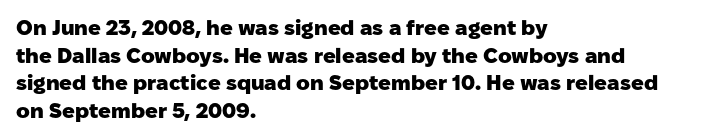
Normally led — the rows are evenly, conventionally spaced. Caption: standard tracking, unaltered. Check the space under the baseline: it is left empty. This sample is left-justified, so line endings fall wherever the words run out. These lines were composed using upright roman letters.
